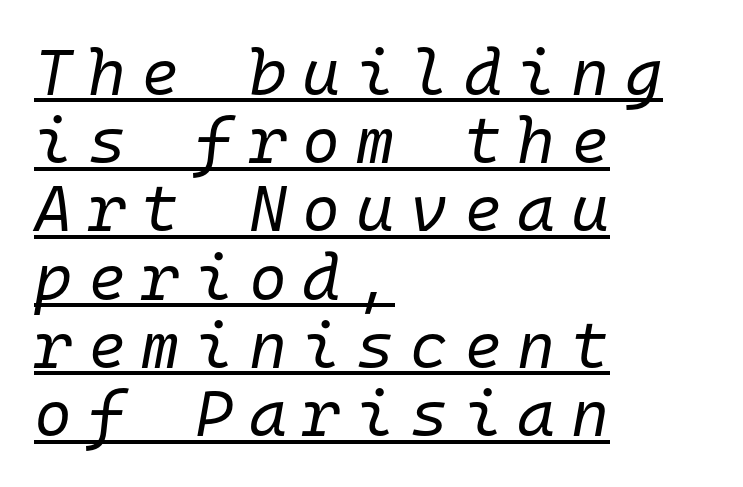
What stands out about the letter spacing? Its width — letters are far apart. These lines huddle together more closely than default settings would place them. Each stroke keeps to a modest, everyday thickness or less. The passage shown leans; its letterforms are oblique.
